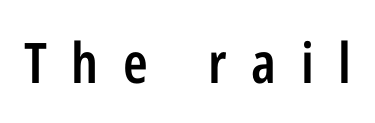
{"serif": "no", "italic": "no", "bold": "semi", "weight": "semibold", "width": "condensed", "stroke_contrast": "low", "x_height": "medium", "monospaced": "no", "underline": "no", "letter_spacing": "wide", "letter_spacing_em": 0.44, "glyph_px": 56}
